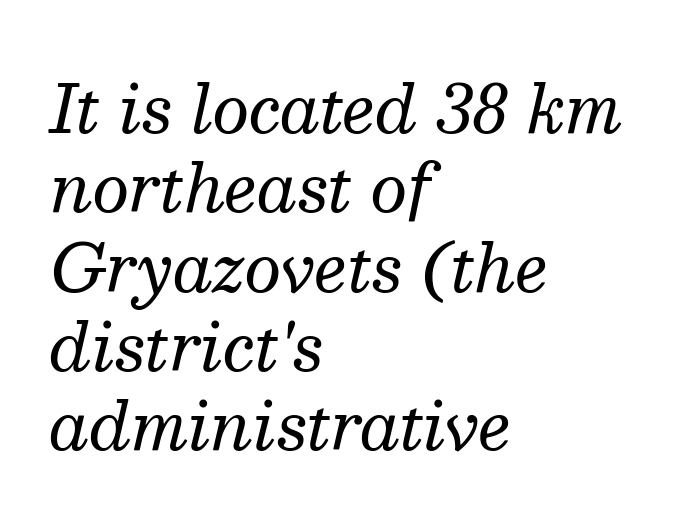
The image shows 65 px regular-weight serif type, italic (leaning right); set left-aligned, line spacing 1.22x, normal letter spacing, not underlined; medium stroke contrast and a medium x-height.
